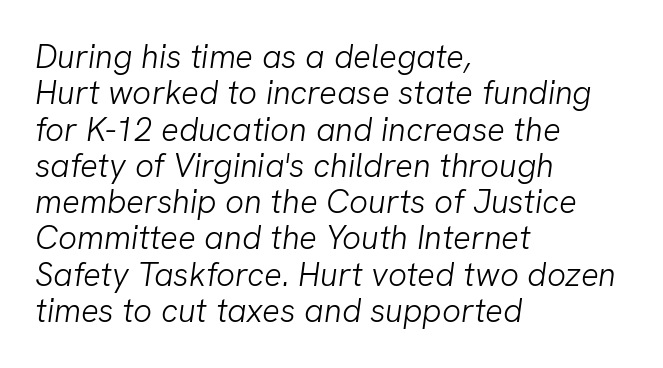
The image shows 33 px light sans-serif type; set left-aligned, tight line spacing (1.1x), normal letter spacing, not underlined; low stroke contrast and a medium x-height.
